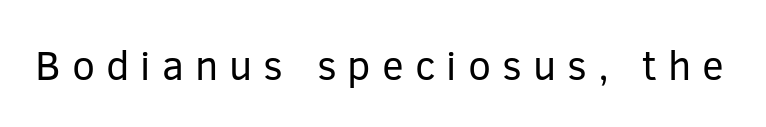
Spacing between characters has been opened up far beyond the box default. Stroke terminals: plain, sans-serif. Each letter keeps its own natural width here, so spacing adapts to shape. Weight class: somewhere from thin through regular. Type without underlining.
